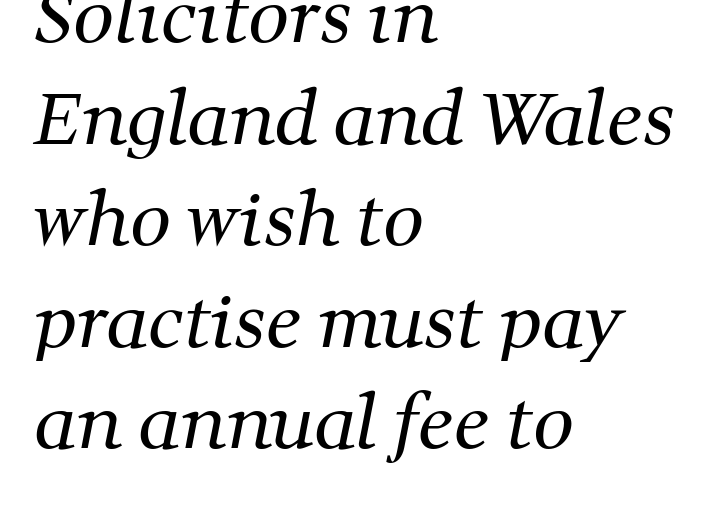
The rendering uses a moderate line-height, typical for paragraphs. Which margin do the lines hug? The left one — the right edge is uneven. Plain, unruled lines of type. You can tell from the footed stems that serif type was used. Spacing verdict: proportional, widths tailored to each character. The letterforms sit shoulder to shoulder at normal distance.
